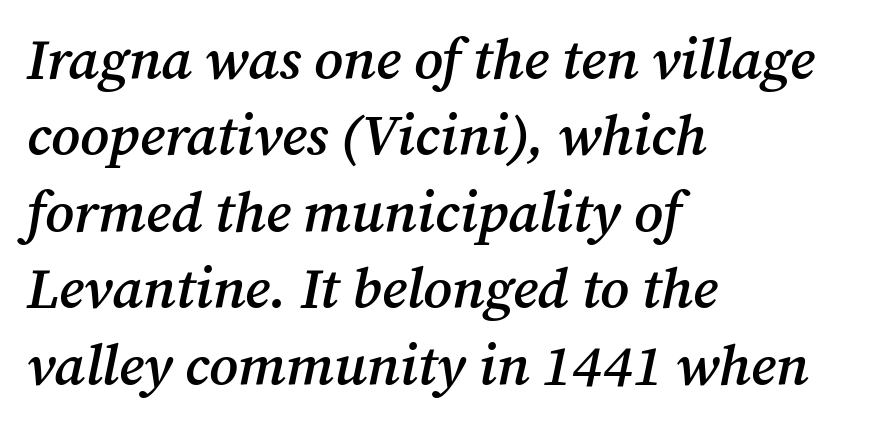
The image shows 57 px semibold serif type, italic (leaning right); set left-aligned, normal line spacing (1.34x), normal letter spacing, not underlined; medium stroke contrast and a medium x-height.
